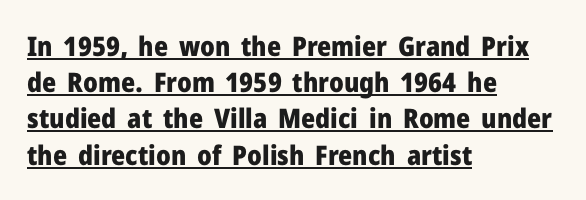
A baseline rule has been typeset under these characters. The lines in this sample share a left origin and differ only in where they stop. The specimen reads as upright at a glance. The letterforms sit shoulder to shoulder at normal distance. Weight: bold.
